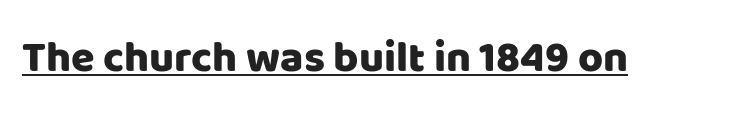
This rendering employs a face without finishing strokes, i.e., a sans-serif. Tracking value appears to be zero — textbook default spacing. Character widths vary here, with narrow letters taking less room than wide ones. The axis of the letterforms is exactly vertical. Glance below the letters and you will spot a drawn line.
